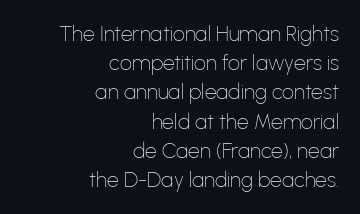
The image shows 21 px text type, upright; set right-aligned, normal line spacing (1.39x), normal letter spacing, not underlined.
